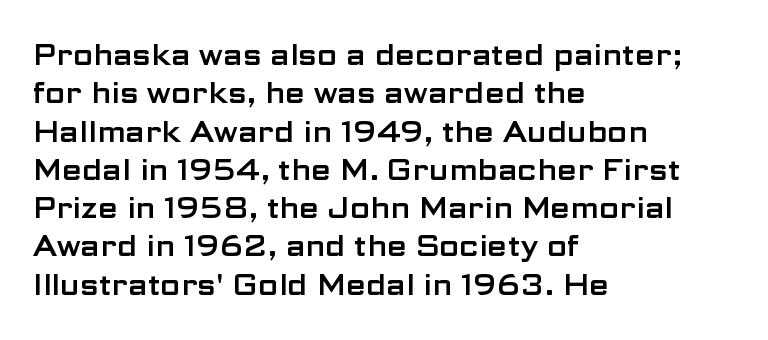
{"serif": "no", "italic": "no", "width": "wide", "stroke_contrast": "low", "x_height": "medium", "monospaced": "no", "underline": "no", "align": "left", "line_spacing": "normal", "line_spacing_ratio": 1.32, "letter_spacing": "normal", "letter_spacing_em": 0.0, "glyph_px": 29}
